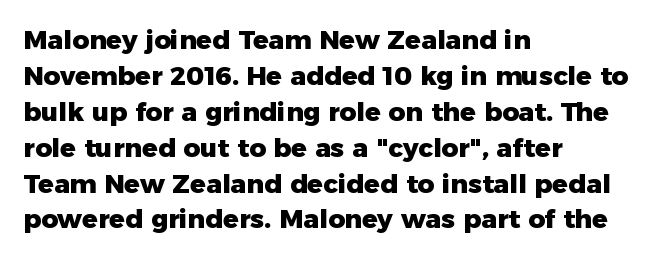
Q: Is the text bold? A: Yes.
Q: Is the text italic (slanted)? A: No, it is upright.
Q: Is the text underlined? A: No.
Q: How is the paragraph aligned? A: Left-aligned.
Q: Is the spacing between letters normal or unusually wide? A: Normal.
Q: Is the spacing between lines tight, normal or loose? A: Normal.
